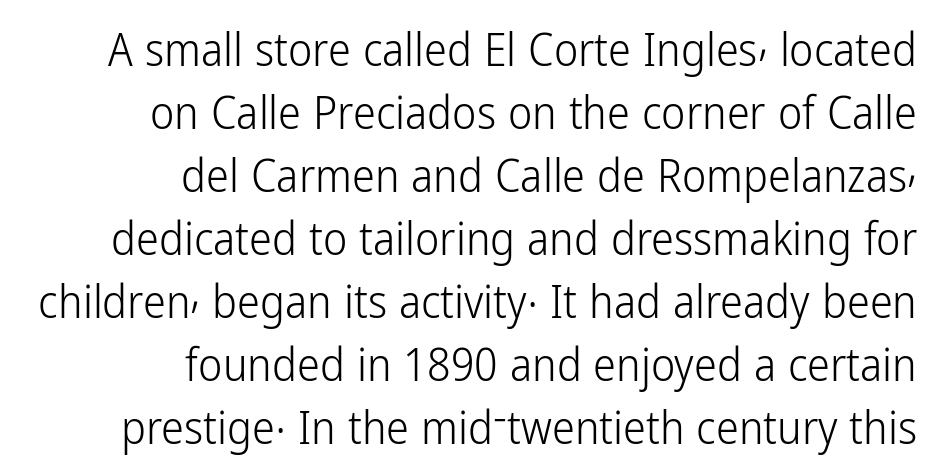
The letters stand straight up with perfectly vertical stems. Notice how the passage keeps a crisp vertical edge on the right only. Weight: in the light-to-regular range. Is this a sans? Yes — the strokes have no serifs. Words float on clear page, feet unadorned. Look at the tracking — it's just the regular setting, nothing added.
